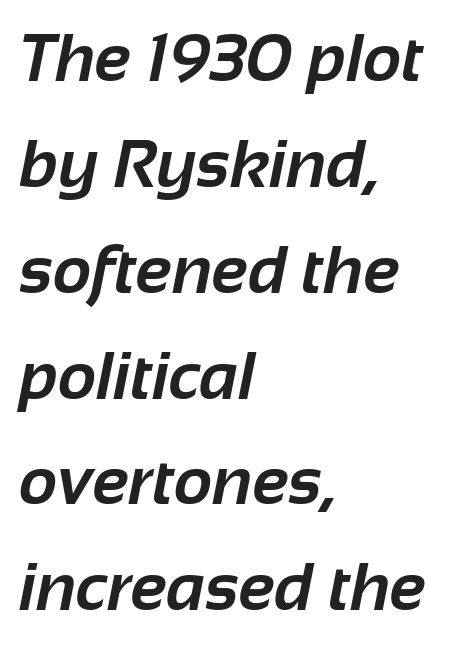
How would I describe the line gaps? Plain and ordinary. If you drew a ruler down the left edge, every line would touch it. Letters rest on an invisible, unmarked baseline. This is heavy type, rendered in bold. The designer went with a sans here, leaving each stem footless.
